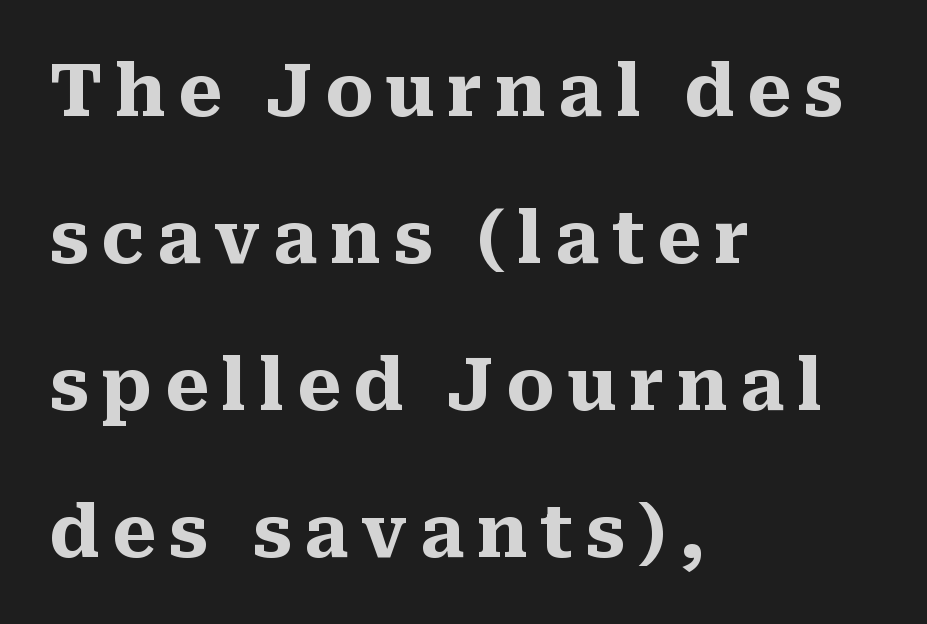
A great deal of white space separates one row of letters from the next. Designer's note — italics off, roman on. Teacher's note: observe the even left margin — that is flush-left alignment. Do the characters align in a grid? No, the font is proportional. Has an underline been added? It has not.
